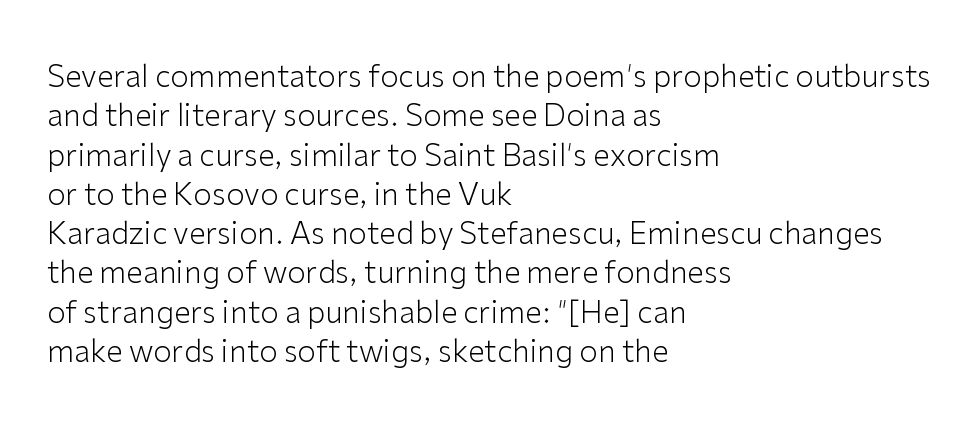
Q: Is the text bold? A: No.
Q: Is the text italic (slanted)? A: No, it is upright.
Q: Is the typeface a serif or a sans-serif typeface? A: Sans-serif.
Q: Is the text underlined? A: No.
Q: How is the paragraph aligned? A: Left-aligned.
Q: Is the spacing between letters normal or unusually wide? A: Normal.
Q: Is the spacing between lines tight, normal or loose? A: Normal.
Q: Width (condensed, normal, or wide)? A: Normal.
Q: Stroke contrast? A: Low.
Q: x-height? A: Medium.
Q: Monospaced? A: No.
